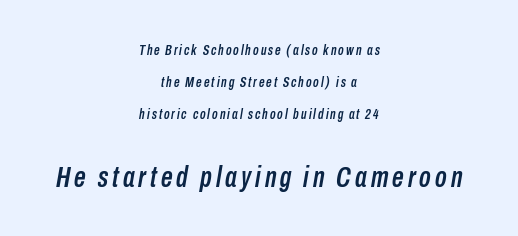
{"italic": "yes", "lean": "right", "slant_degrees": 10, "width": "condensed", "stroke_contrast": "low", "x_height": "medium", "monospaced": "no", "underline": "no", "align": "center", "line_spacing": "loose", "line_spacing_ratio": 2.28, "larger_block": "second", "size_ratio": 2.07, "glyph_px": 29}
